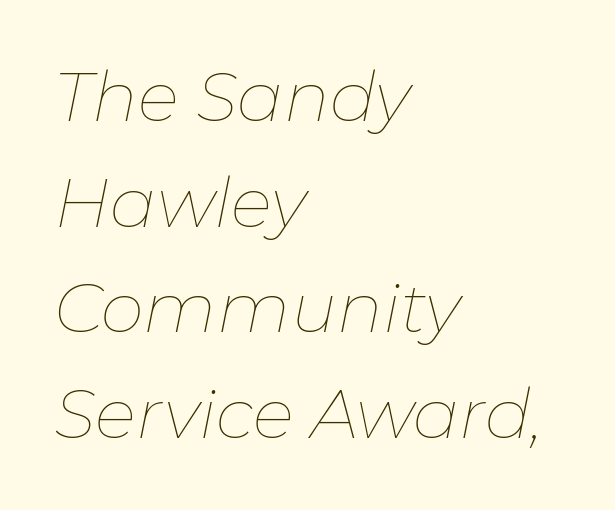
{"italic": "yes", "lean": "right", "slant_degrees": 11, "bold": "no", "weight": "thin", "width": "normal", "stroke_contrast": "low", "x_height": "medium", "monospaced": "no", "underline": "no", "align": "left", "line_spacing": "normal", "line_spacing_ratio": 1.53, "letter_spacing": "normal", "letter_spacing_em": 0.0, "glyph_px": 69}
